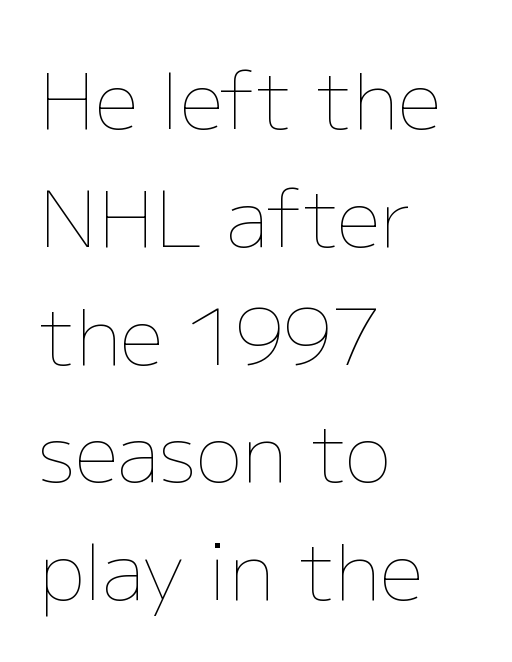
The image shows 78 px thin type, upright; set left-aligned, normal line spacing (1.51x), normal letter spacing, not underlined; low stroke contrast and a medium x-height.
